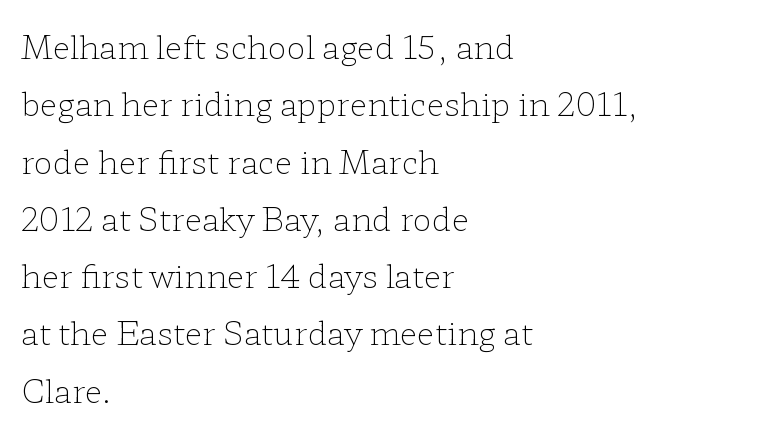
Q: Is the text bold? A: No.
Q: Is the text italic (slanted)? A: No, it is upright.
Q: Is the typeface a serif or a sans-serif typeface? A: Serif.
Q: Is the text underlined? A: No.
Q: How is the paragraph aligned? A: Left-aligned.
Q: Is the spacing between letters normal or unusually wide? A: Normal.
Q: Width (condensed, normal, or wide)? A: Wide.
Q: Stroke contrast? A: Low.
Q: x-height? A: Medium.
Q: Monospaced? A: No.
